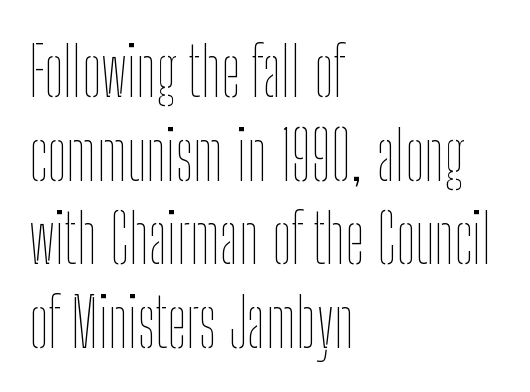
In terms of letterspacing, this is plain default setting. The area under the type is left untouched. Line starts are locked; line ends wander. No letter is thick-stroked: the sample isn't bold.
